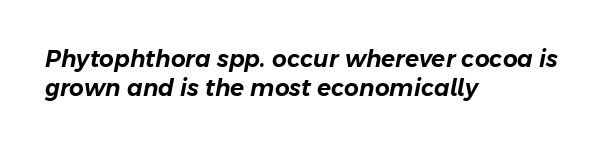
{"italic": "yes", "lean": "right", "slant_degrees": 11, "underline": "no", "align": "left", "line_spacing_ratio": 1.24, "letter_spacing": "normal", "letter_spacing_em": 0.0, "glyph_px": 23}
